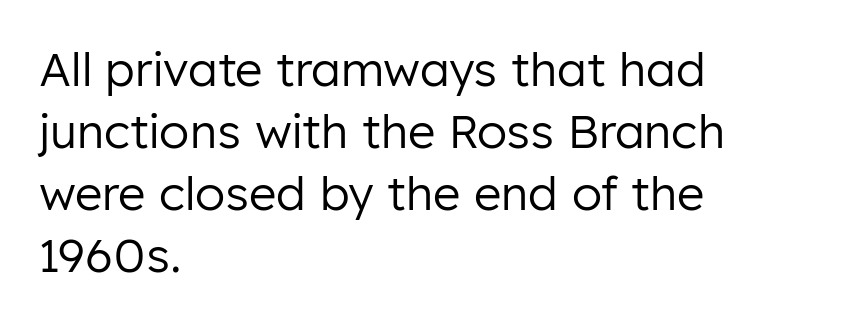
{"serif": "no", "italic": "no", "bold": "no", "weight": "regular", "width": "normal", "stroke_contrast": "low", "x_height": "medium", "monospaced": "no", "underline": "no", "align": "left", "line_spacing": "normal", "line_spacing_ratio": 1.32, "letter_spacing": "normal", "letter_spacing_em": 0.0, "glyph_px": 47}
